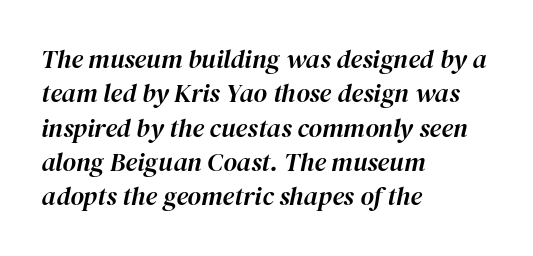
The image shows 26 px text type, italic (leaning right); set left-aligned, normal line spacing (1.32x), normal letter spacing, not underlined.
